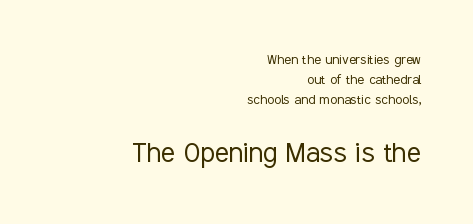
These lines are rendered in a variable-pitch font. Italic? Not at all — the glyphs are vertical. Is the stroke heavy? The answer is a plain regular-or-lighter. Observe the ordinary spacing: letters are neighbours, not strangers. The typeface chosen for these lines omits serifs. Descenders are the only things crossing below the line.
